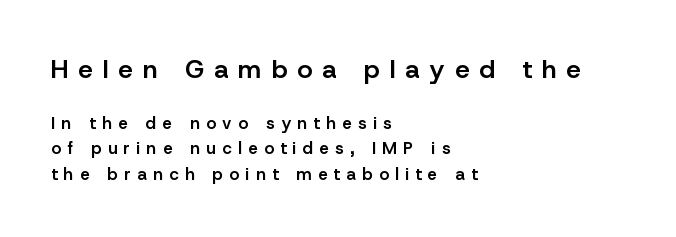
The image shows 26 px text type, upright; set left-aligned, normal line spacing (1.5x), unusually wide letter spacing (+0.38 em), not underlined; the first (top) block is 1.53x larger.
